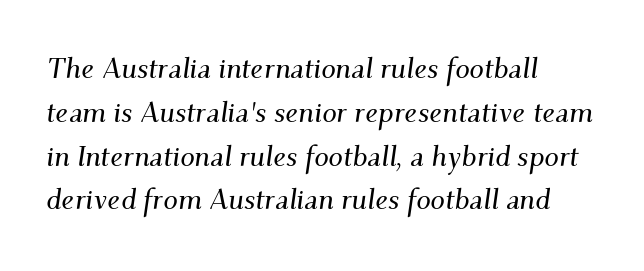
Q: Is the text italic (slanted)? A: Yes, it leans right by about 9 degrees.
Q: Is the typeface a serif or a sans-serif typeface? A: Serif.
Q: Is the text underlined? A: No.
Q: How is the paragraph aligned? A: Left-aligned.
Q: Is the spacing between letters normal or unusually wide? A: Normal.
Q: Is the spacing between lines tight, normal or loose? A: Normal.
Q: Width (condensed, normal, or wide)? A: Normal.
Q: Stroke contrast? A: Medium.
Q: x-height? A: Small.
Q: Monospaced? A: No.
